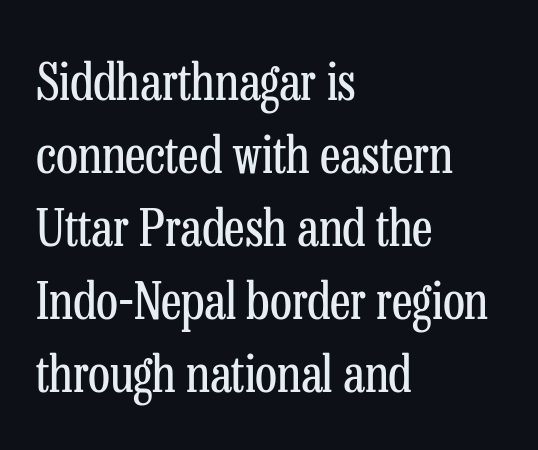
Q: Is the text bold? A: No.
Q: Is the text italic (slanted)? A: No, it is upright.
Q: Is the typeface a serif or a sans-serif typeface? A: Serif.
Q: Is the text underlined? A: No.
Q: How is the paragraph aligned? A: Left-aligned.
Q: Is the spacing between letters normal or unusually wide? A: Normal.
Q: Is the spacing between lines tight, normal or loose? A: Normal.
Q: Width (condensed, normal, or wide)? A: Condensed.
Q: Stroke contrast? A: Low.
Q: x-height? A: Medium.
Q: Monospaced? A: No.
